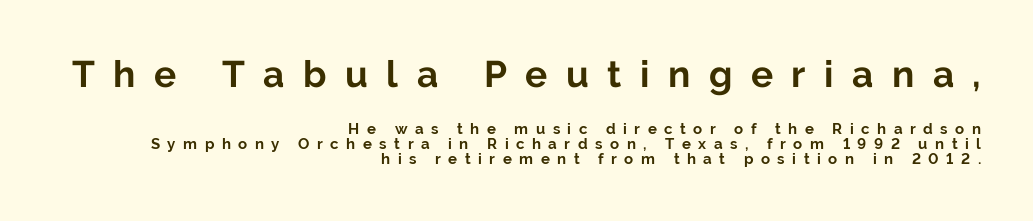
{"serif": "no", "italic": "no", "bold": "yes", "weight": "bold", "width": "normal", "stroke_contrast": "low", "x_height": "medium", "monospaced": "no", "underline": "no", "align": "right", "line_spacing": "tight", "line_spacing_ratio": 1.01, "letter_spacing": "wide", "letter_spacing_em": 0.5, "larger_block": "first", "size_ratio": 2.47, "glyph_px": 37}
